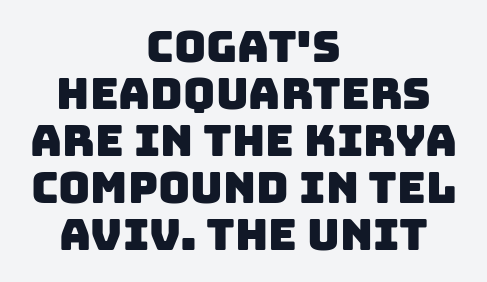
The image shows 44 px sans-serif type; set centered, tight line spacing (1.07x), normal letter spacing, not underlined; low stroke contrast and a large x-height.
